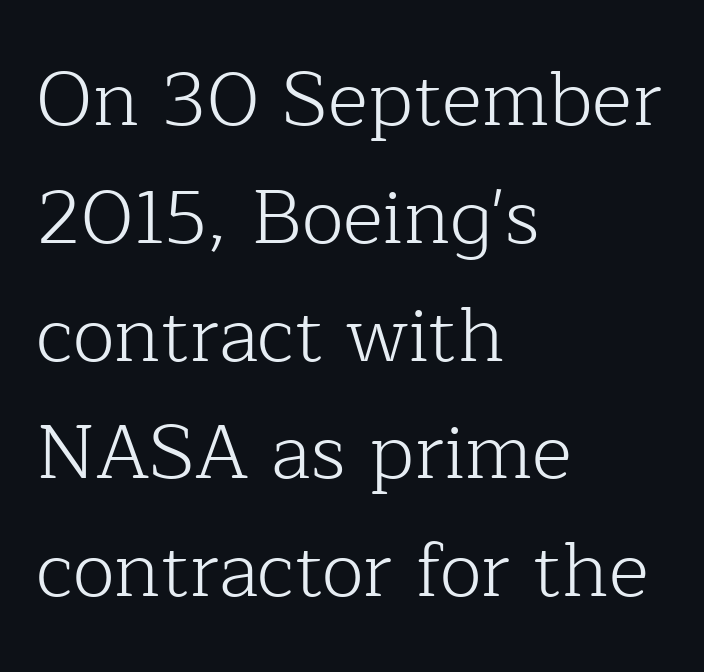
Line spacing here is normal. You could not count columns in this text — the font is proportionally spaced. Quick note: underline off. Font category for this specimen: serif. No chunkiness to these letters — they're not bold.
